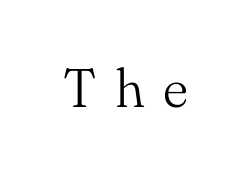
The image shows 54 px light serif type, upright; set unusually wide letter spacing (+0.35 em), not underlined; medium stroke contrast and a small x-height.
